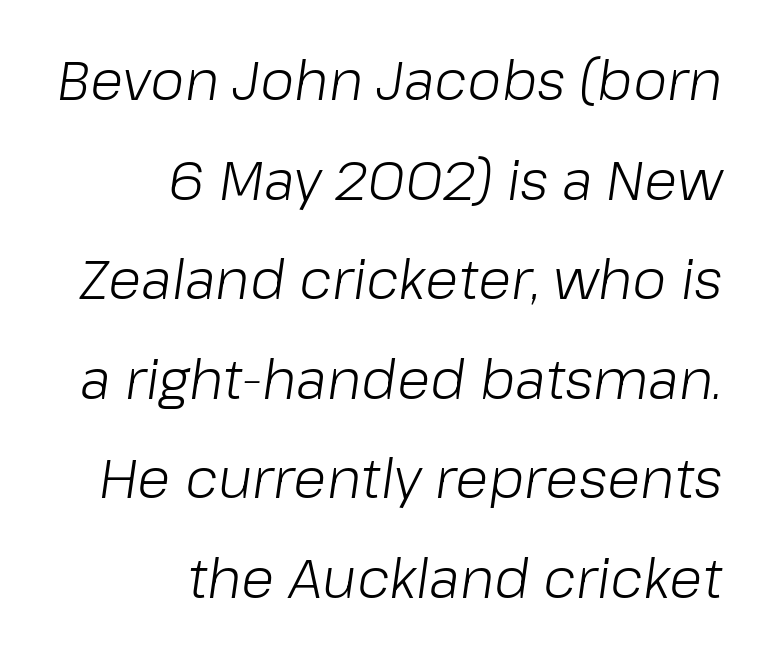
The image shows 55 px light type, italic (leaning right); set right-aligned, line spacing 1.81x, normal letter spacing, not underlined; low stroke contrast and a medium x-height.
